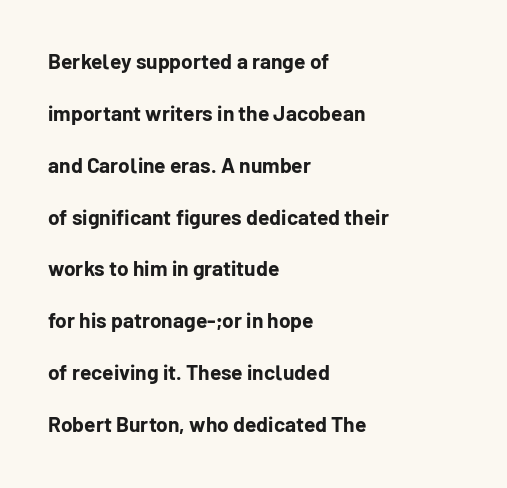
{"italic": "no", "bold": "yes", "underline": "no", "align": "left", "line_spacing": "loose", "line_spacing_ratio": 2.47, "letter_spacing": "normal", "letter_spacing_em": 0.0, "glyph_px": 21}
